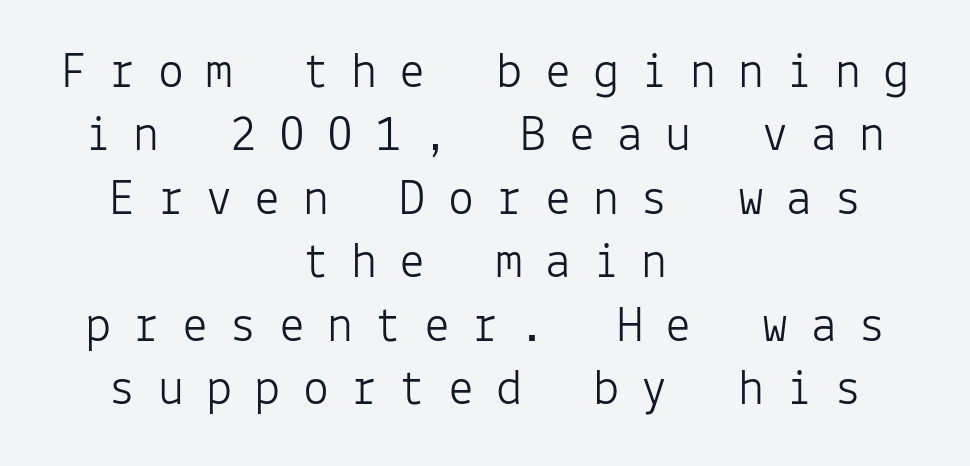
The lines in this sample share a center point and differ in where they start and stop. Are there feet on the stems? There aren't — it's a sans. Every stem runs plumb, perpendicular to the baseline. This is not heavy type; no bold has been used. Spacing between characters has been opened up far beyond the box default.
